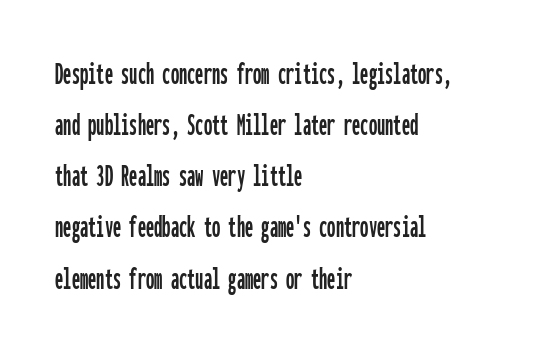
The foot of each line stays bare and open. Is this a fixed-width face? Yes — each glyph sits in an identical cell. Letterform terminals end flat and unadorned throughout the passage. Caption: multi-line text, flush left, ragged right.
